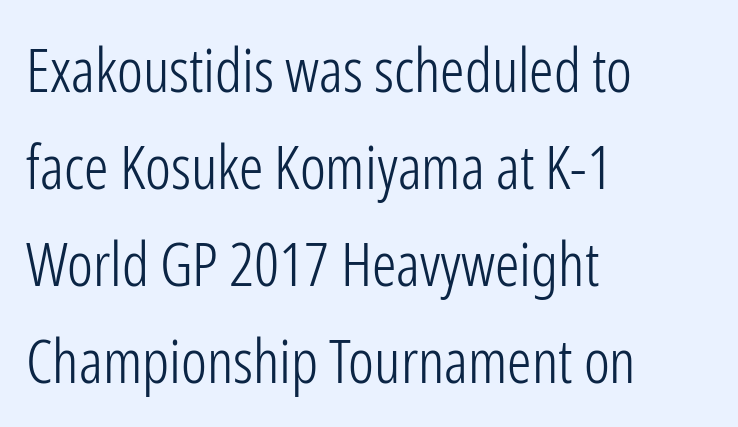
Q: Is the text bold? A: No.
Q: Is the text italic (slanted)? A: No, it is upright.
Q: Is the typeface a serif or a sans-serif typeface? A: Sans-serif.
Q: Is the text underlined? A: No.
Q: How is the paragraph aligned? A: Left-aligned.
Q: Is the spacing between letters normal or unusually wide? A: Normal.
Q: Is the spacing between lines tight, normal or loose? A: Normal.
Q: Width (condensed, normal, or wide)? A: Condensed.
Q: Stroke contrast? A: Low.
Q: x-height? A: Medium.
Q: Monospaced? A: No.
